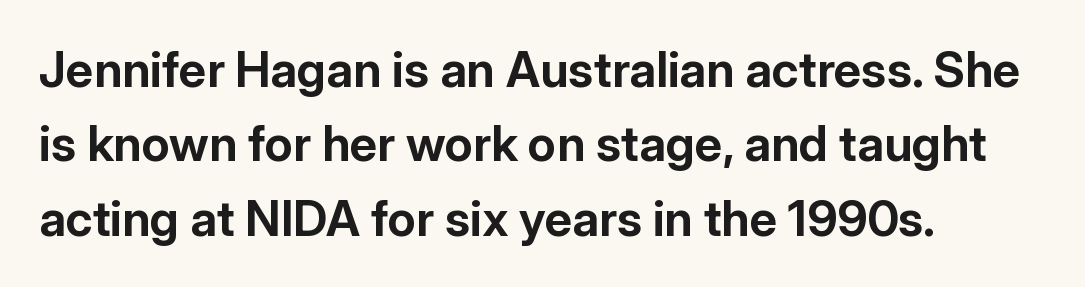
Q: Is the text bold? A: Yes.
Q: Is the text italic (slanted)? A: No, it is upright.
Q: Is the typeface a serif or a sans-serif typeface? A: Sans-serif.
Q: Is the text underlined? A: No.
Q: How is the paragraph aligned? A: Left-aligned.
Q: Is the spacing between letters normal or unusually wide? A: Normal.
Q: Is the spacing between lines tight, normal or loose? A: Normal.
Q: Width (condensed, normal, or wide)? A: Normal.
Q: Stroke contrast? A: Low.
Q: x-height? A: Medium.
Q: Monospaced? A: No.
